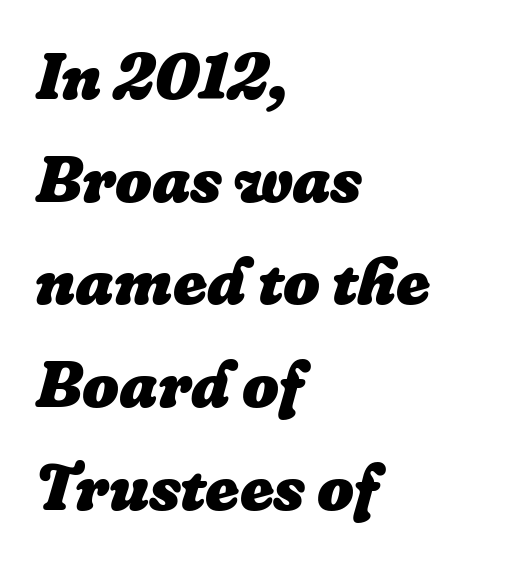
The glyphs are unaccompanied by any horizontal stroke below them. The letters sit at their default tracking, neither squeezed nor spread. Successive baselines arrive at the customary interval. Character widths vary here, with narrow letters taking less room than wide ones. Rendered with sloped, italic letterforms. Chunky letters — that's bold for sure.
